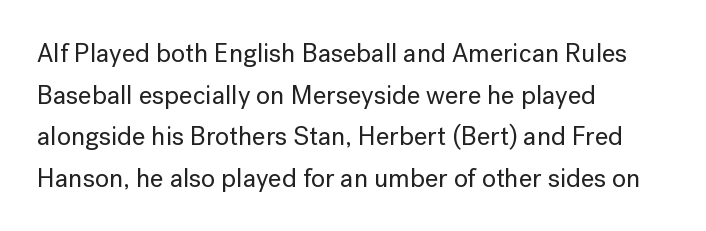
{"italic": "no", "underline": "no", "align": "left", "line_spacing": "normal", "line_spacing_ratio": 1.6, "letter_spacing": "normal", "letter_spacing_em": 0.0, "glyph_px": 26}
